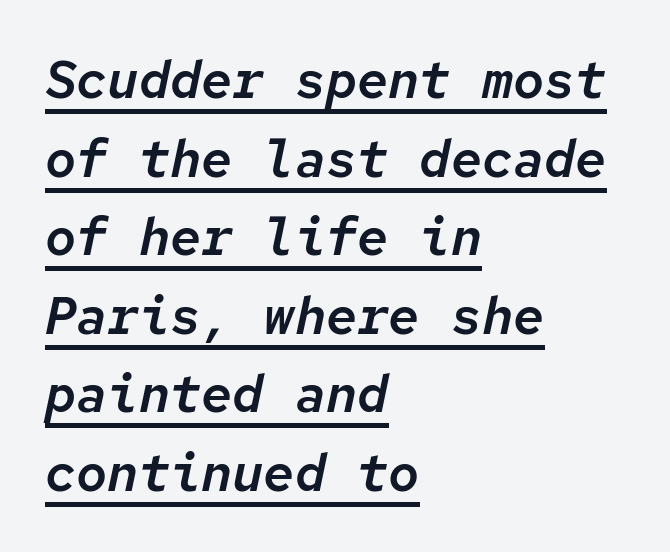
Q: Is the text italic (slanted)? A: Yes, it leans right by about 12 degrees.
Q: Is the text underlined? A: Yes.
Q: How is the paragraph aligned? A: Left-aligned.
Q: Is the spacing between letters normal or unusually wide? A: Normal.
Q: Is the spacing between lines tight, normal or loose? A: Normal.
Q: Width (condensed, normal, or wide)? A: Normal.
Q: Stroke contrast? A: Low.
Q: x-height? A: Medium.
Q: Monospaced? A: Yes.
